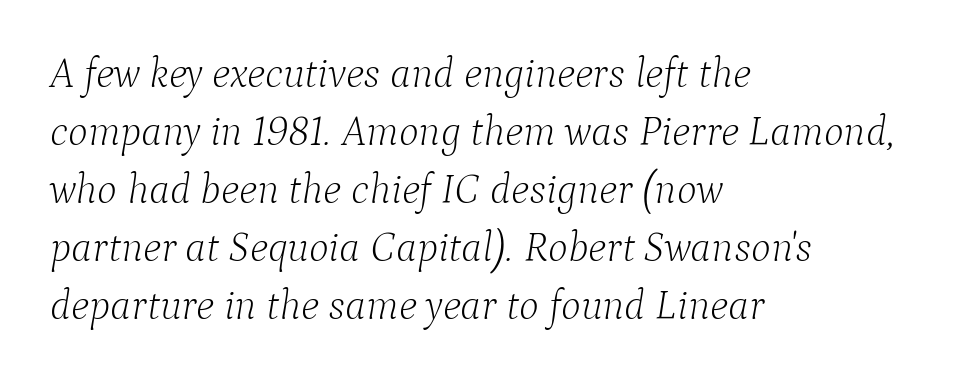
{"serif": "yes", "italic": "yes", "lean": "right", "slant_degrees": 9, "bold": "no", "weight": "light", "width": "normal", "stroke_contrast": "low", "x_height": "medium", "monospaced": "no", "underline": "no", "align": "left", "line_spacing": "normal", "line_spacing_ratio": 1.38, "letter_spacing": "normal", "letter_spacing_em": 0.0, "glyph_px": 42}
